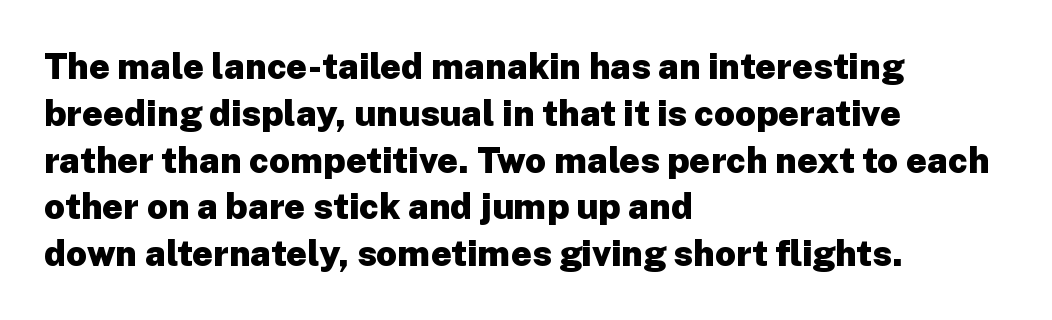
Q: Is the text bold? A: Yes.
Q: Is the text italic (slanted)? A: No, it is upright.
Q: Is the typeface a serif or a sans-serif typeface? A: Sans-serif.
Q: Is the text underlined? A: No.
Q: How is the paragraph aligned? A: Left-aligned.
Q: Is the spacing between letters normal or unusually wide? A: Normal.
Q: Is the spacing between lines tight, normal or loose? A: Normal.
Q: Width (condensed, normal, or wide)? A: Normal.
Q: Stroke contrast? A: Low.
Q: x-height? A: Medium.
Q: Monospaced? A: No.
